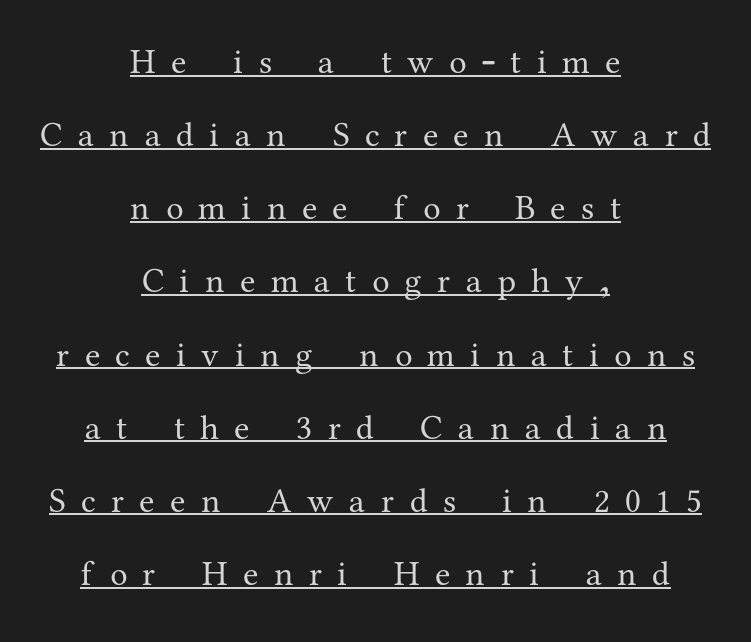
The image shows 35 px regular-weight serif type, upright; set centered, loose line spacing (2.09x), unusually wide letter spacing (+0.44 em), underlined; medium stroke contrast and a medium x-height.
